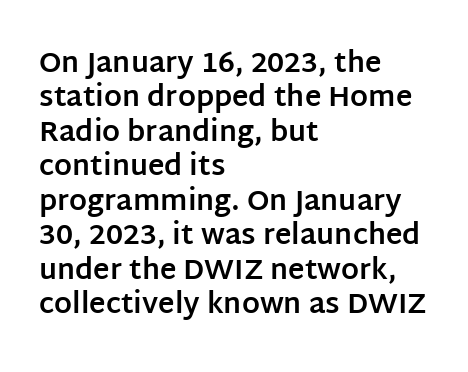
Q: Is the text bold? A: Yes.
Q: Is the text italic (slanted)? A: No, it is upright.
Q: Is the typeface a serif or a sans-serif typeface? A: Sans-serif.
Q: Is the text underlined? A: No.
Q: How is the paragraph aligned? A: Left-aligned.
Q: Is the spacing between letters normal or unusually wide? A: Normal.
Q: Width (condensed, normal, or wide)? A: Normal.
Q: Stroke contrast? A: Low.
Q: x-height? A: Large.
Q: Monospaced? A: No.
